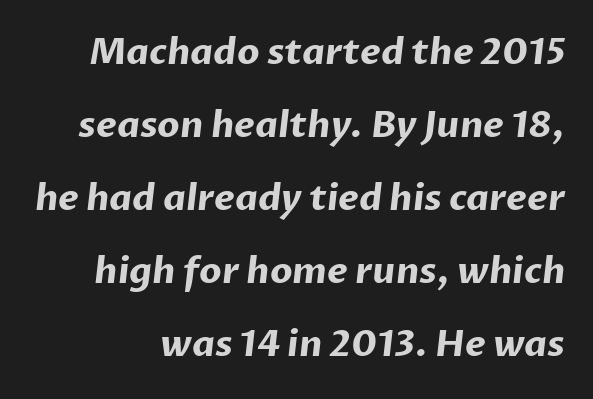
Words appear dense and cohesive because spacing is normal. Examine the stroke ends and you'll find no serifs. Thick stems and heavy bowls — unmistakably bold. You could not count columns in this text — the font is proportionally spaced. A typesetter would call this leading open, well beyond the default.
